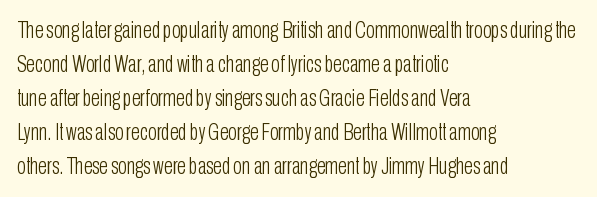
The type sits square on the baseline with zero lean. Stem width sits at or under what a default text font uses. Horizontally, the lines are justified to the leading edge only. This sample keeps an unexceptional amount of space between lines. The space beneath each line is pristine and unruled. There is no visible air inserted between adjacent glyphs.
